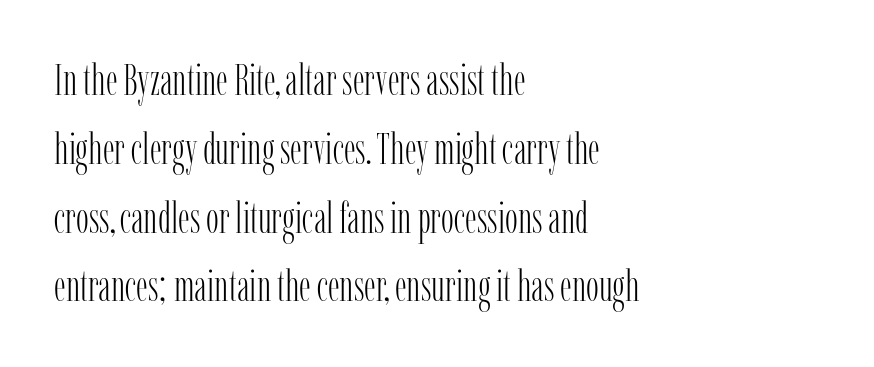
Q: Is the text bold? A: No.
Q: Is the text italic (slanted)? A: No, it is upright.
Q: Is the typeface a serif or a sans-serif typeface? A: Serif.
Q: Is the text underlined? A: No.
Q: How is the paragraph aligned? A: Left-aligned.
Q: Is the spacing between letters normal or unusually wide? A: Normal.
Q: Is the spacing between lines tight, normal or loose? A: Normal.
Q: Width (condensed, normal, or wide)? A: Condensed.
Q: Stroke contrast? A: Low.
Q: x-height? A: Medium.
Q: Monospaced? A: No.
